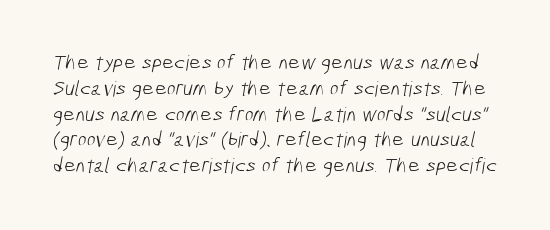
Check the space under the baseline: it is left empty. Weight: regular or lighter. Each word holds together tightly as a unit, with standard inter-letter gaps.
